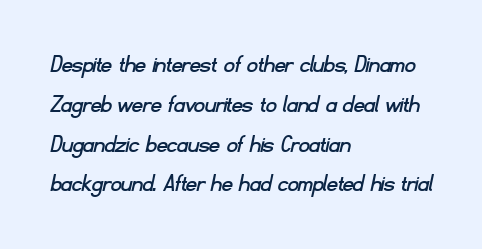
{"underline": "no", "align": "left", "line_spacing": "normal", "line_spacing_ratio": 1.53, "letter_spacing": "normal", "letter_spacing_em": 0.0, "glyph_px": 26}
